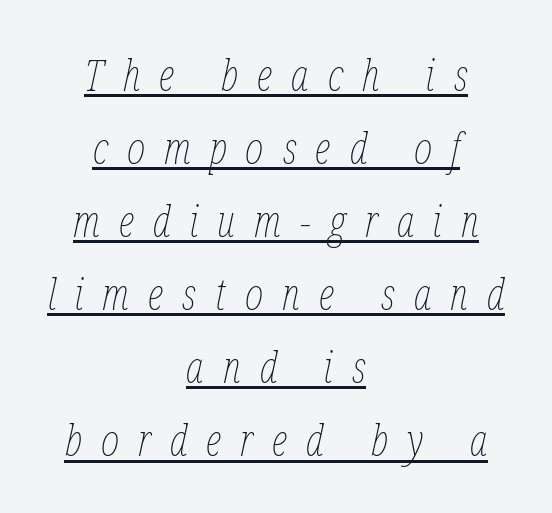
The image shows 44 px thin, condensed type, italic (leaning right); set centered, normal line spacing (1.66x), unusually wide letter spacing (+0.43 em), underlined; low stroke contrast and a medium x-height.
